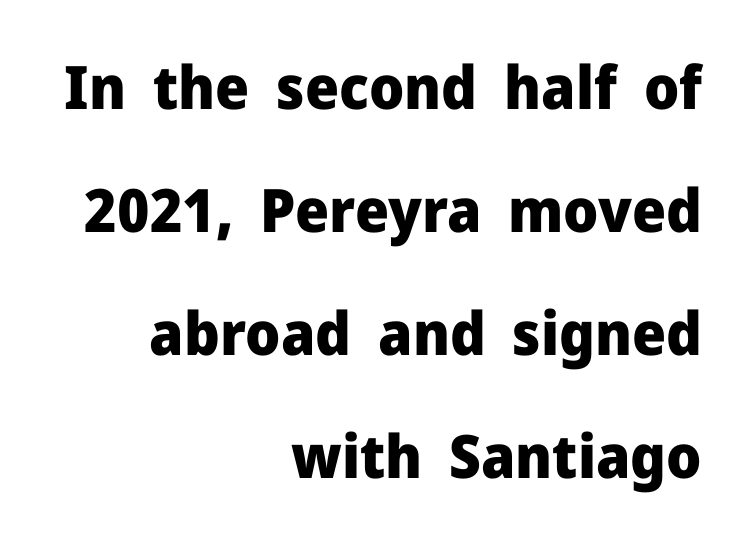
{"serif": "no", "italic": "no", "bold": "yes", "weight": "heavy", "width": "normal", "stroke_contrast": "low", "x_height": "medium", "monospaced": "no", "underline": "no", "align": "right", "line_spacing": "loose", "line_spacing_ratio": 2.05, "letter_spacing": "normal", "letter_spacing_em": 0.0, "glyph_px": 60}
